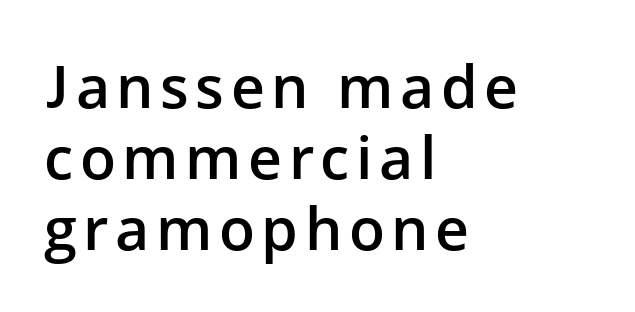
Q: Is the text bold? A: Semi-bold.
Q: Is the text italic (slanted)? A: No, it is upright.
Q: Is the typeface a serif or a sans-serif typeface? A: Sans-serif.
Q: Is the text underlined? A: No.
Q: How is the paragraph aligned? A: Left-aligned.
Q: Width (condensed, normal, or wide)? A: Normal.
Q: Stroke contrast? A: Low.
Q: x-height? A: Medium.
Q: Monospaced? A: No.
